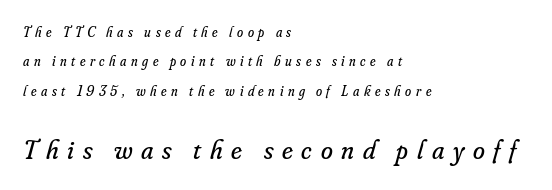
Q: Is the text bold? A: No.
Q: Is the text italic (slanted)? A: Yes, it leans right by about 16 degrees.
Q: Is the text underlined? A: No.
Q: How is the paragraph aligned? A: Left-aligned.
Q: Is the spacing between letters normal or unusually wide? A: Unusually wide.
Q: Is the spacing between lines tight, normal or loose? A: Loose.
Q: Which block of text is set in a larger size, the first (top) or the second (bottom)? A: The second (bottom) one.
